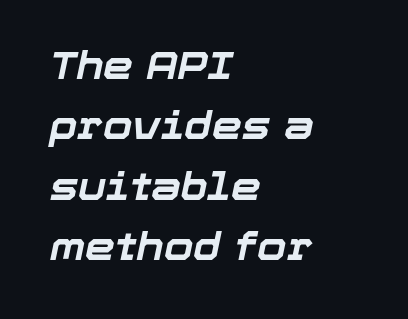
The image shows 38 px bold type, italic (leaning right); set left-aligned, normal line spacing (1.59x), normal letter spacing, not underlined; low stroke contrast and a medium x-height.
